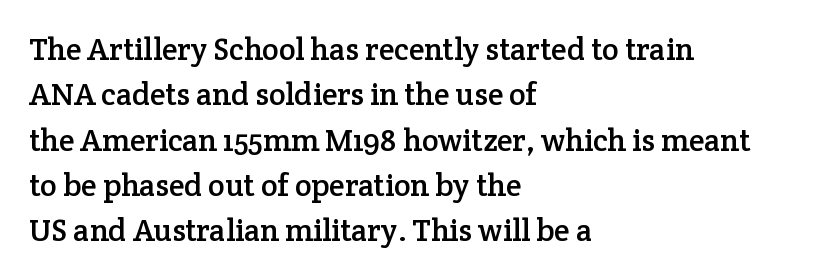
Q: Is the text italic (slanted)? A: No, it is upright.
Q: Is the typeface a serif or a sans-serif typeface? A: Serif.
Q: Is the text underlined? A: No.
Q: How is the paragraph aligned? A: Left-aligned.
Q: Is the spacing between letters normal or unusually wide? A: Normal.
Q: Is the spacing between lines tight, normal or loose? A: Normal.
Q: Width (condensed, normal, or wide)? A: Normal.
Q: Stroke contrast? A: Low.
Q: x-height? A: Medium.
Q: Monospaced? A: No.
